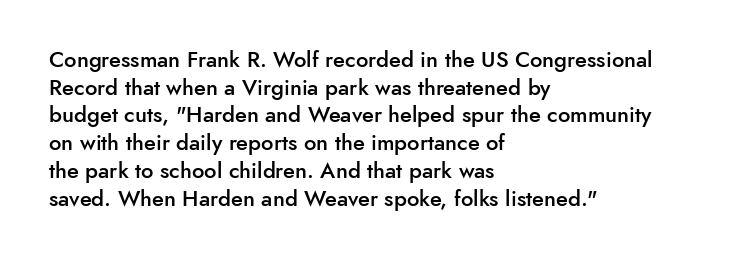
Q: Is the text bold? A: Semi-bold.
Q: Is the text italic (slanted)? A: No, it is upright.
Q: Is the text underlined? A: No.
Q: How is the paragraph aligned? A: Left-aligned.
Q: Is the spacing between letters normal or unusually wide? A: Normal.
Q: Is the spacing between lines tight, normal or loose? A: Normal.
